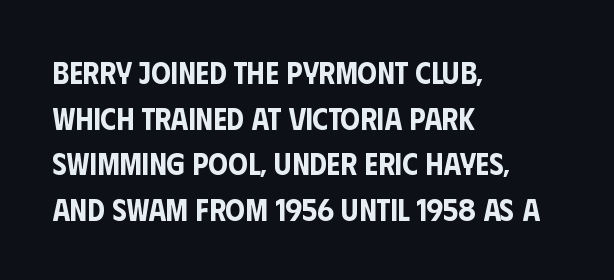
Q: Is the text italic (slanted)? A: No, it is upright.
Q: Is the typeface a serif or a sans-serif typeface? A: Sans-serif.
Q: Is the text underlined? A: No.
Q: How is the paragraph aligned? A: Left-aligned.
Q: Is the spacing between letters normal or unusually wide? A: Normal.
Q: Is the spacing between lines tight, normal or loose? A: Normal.
Q: Width (condensed, normal, or wide)? A: Condensed.
Q: Stroke contrast? A: Low.
Q: x-height? A: Large.
Q: Monospaced? A: No.
